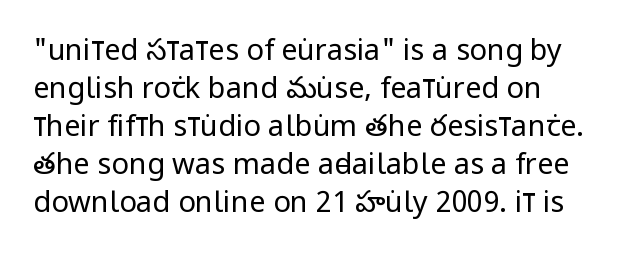
The type is set solid horizontally, with unmodified tracking. Leading: standard. Vertical strokes here are truly vertical. A typesetter would call this proportional, since set widths differ per character.
